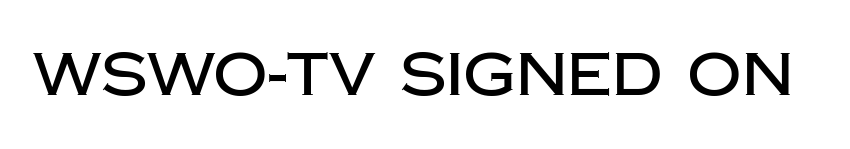
{"serif": "no", "italic": "no", "width": "normal", "stroke_contrast": "low", "x_height": "large", "monospaced": "no", "underline": "no", "letter_spacing": "normal", "letter_spacing_em": 0.0, "glyph_px": 60}
